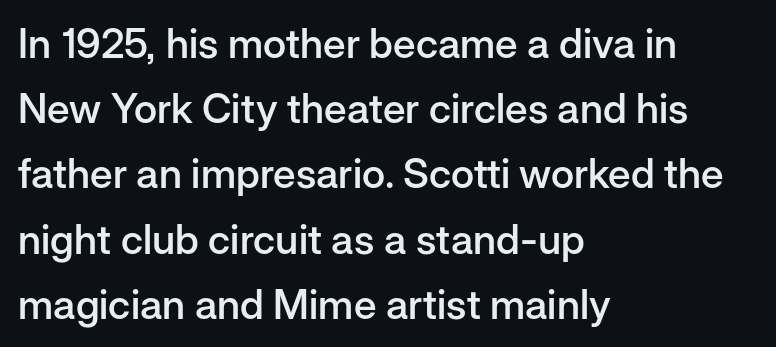
The image shows 41 px semibold sans-serif type, upright; set left-aligned, normal line spacing (1.59x), normal letter spacing, not underlined; low stroke contrast and a medium x-height.
